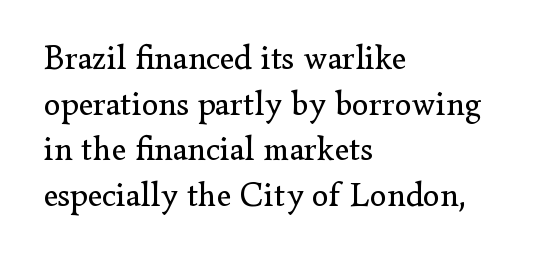
The image shows 34 px regular-weight serif type, upright; set left-aligned, normal line spacing (1.34x), normal letter spacing, not underlined; low stroke contrast and a small x-height.
